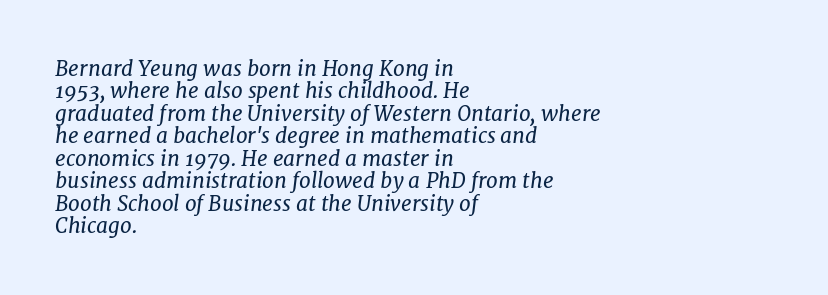
The horizontal fit of the characters is conventional and even. Teacher's note: observe the even left margin — that is flush-left alignment. The passage shown leans; its letterforms are oblique. The font is comparable to plain body text, perhaps lighter. Leading: reduced.
